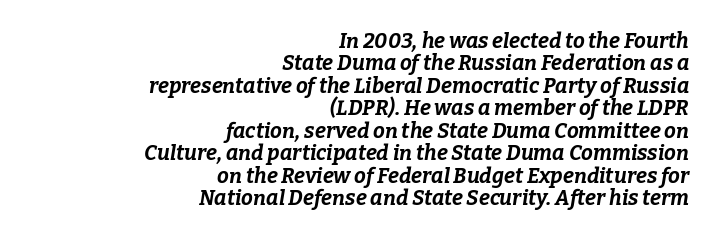
The image shows 21 px bold type, italic (leaning right); set right-aligned, tight line spacing (1.07x), normal letter spacing, not underlined.
